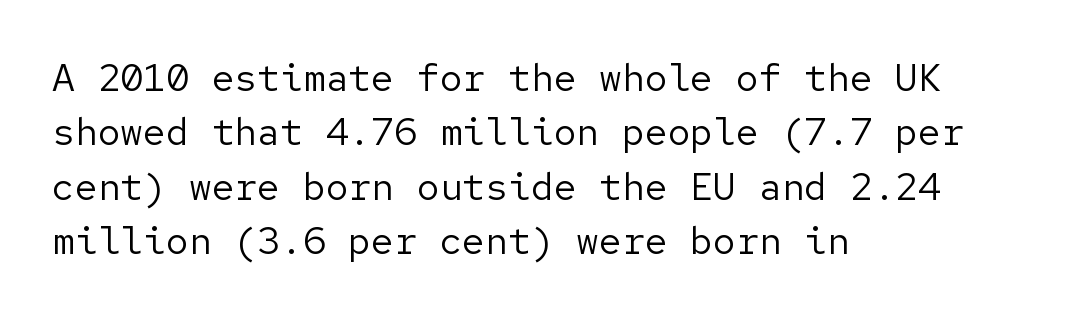
How are the letters spaced? Ordinarily, with no added tracking. Stroke mass is kept to a normal reading level or below. The rows are spaced the way most documents space them. The typography opts for an upright posture over an oblique one. Honestly, there is no underline to notice here at all. This is sans-serif lettering, the kind often seen on screens and signage.
